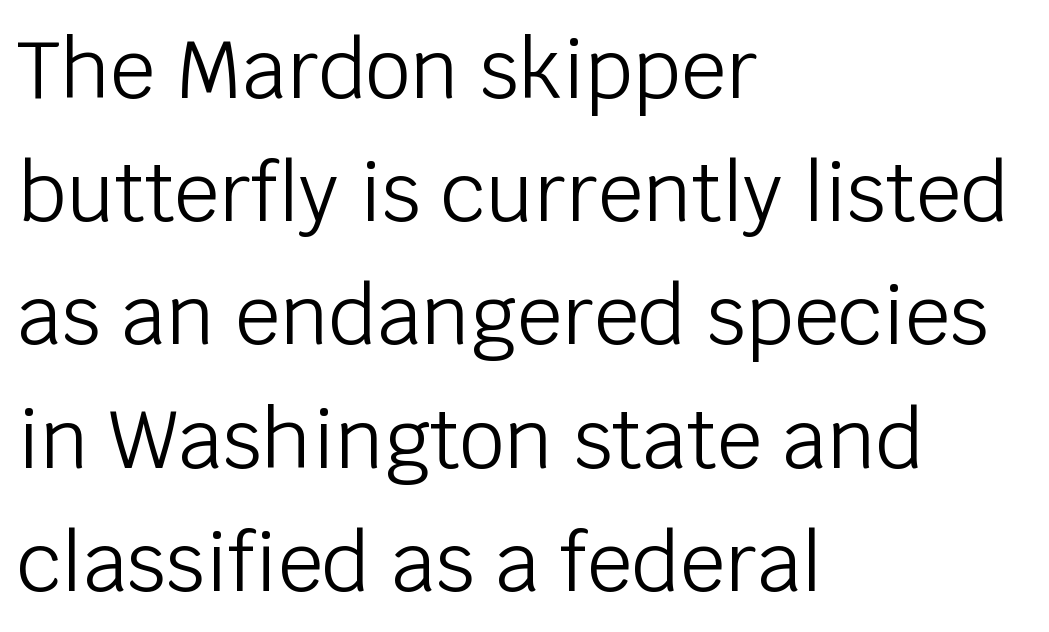
The glyphs are unaccompanied by any horizontal stroke below them. Quick note: interline space is typical. Characters remain perfectly vertical along every line. Characters follow at the spacing the type designer built in. The compositor pushed each line to the left boundary.
